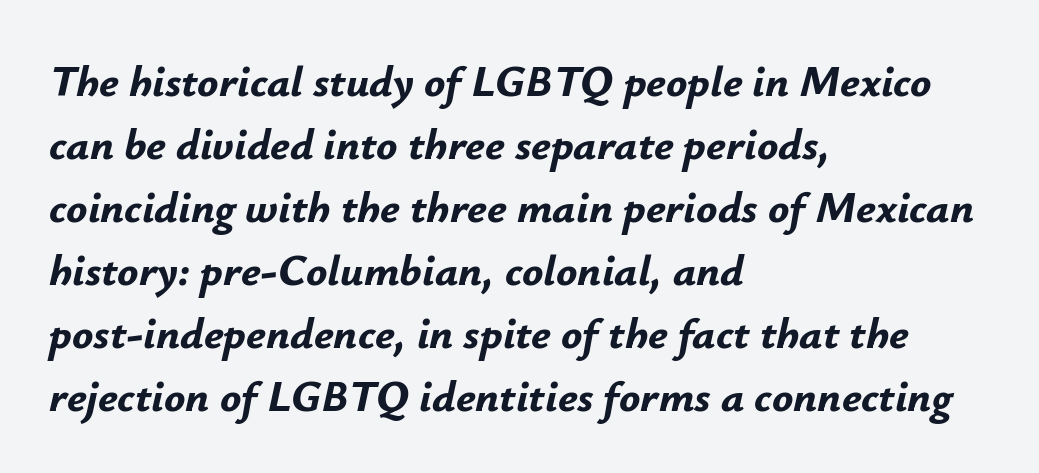
Q: Is the text bold? A: Yes.
Q: Is the text italic (slanted)? A: Yes, it leans right by about 12 degrees.
Q: Is the text underlined? A: No.
Q: How is the paragraph aligned? A: Left-aligned.
Q: Is the spacing between letters normal or unusually wide? A: Normal.
Q: Is the spacing between lines tight, normal or loose? A: Normal.
Q: Width (condensed, normal, or wide)? A: Normal.
Q: Stroke contrast? A: Low.
Q: x-height? A: Small.
Q: Monospaced? A: No.
